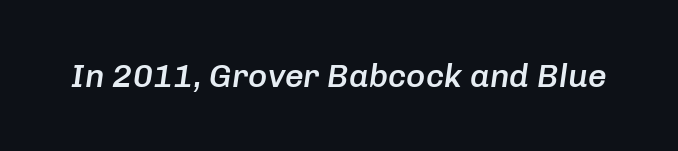
Q: Is the text bold? A: Semi-bold.
Q: Is the text italic (slanted)? A: Yes, it leans right by about 8 degrees.
Q: Is the text underlined? A: No.
Q: Is the spacing between letters normal or unusually wide? A: Normal.
Q: Width (condensed, normal, or wide)? A: Normal.
Q: Stroke contrast? A: Low.
Q: x-height? A: Medium.
Q: Monospaced? A: No.
